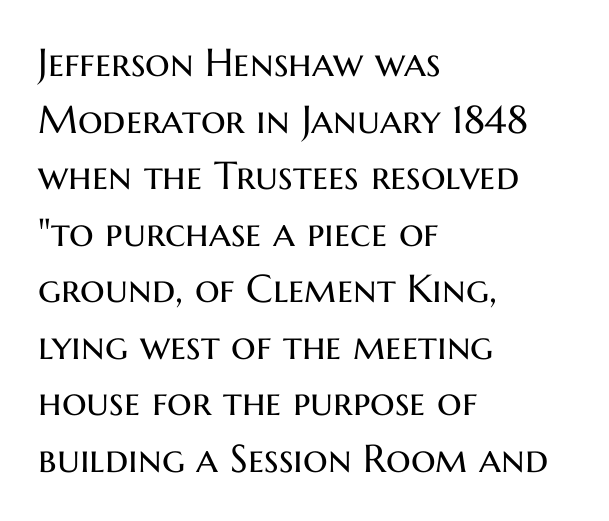
Q: Is the text bold? A: No.
Q: Is the text italic (slanted)? A: No, it is upright.
Q: Is the typeface a serif or a sans-serif typeface? A: Sans-serif.
Q: Is the text underlined? A: No.
Q: How is the paragraph aligned? A: Left-aligned.
Q: Is the spacing between letters normal or unusually wide? A: Normal.
Q: Is the spacing between lines tight, normal or loose? A: Normal.
Q: Width (condensed, normal, or wide)? A: Normal.
Q: Stroke contrast? A: Medium.
Q: x-height? A: Medium.
Q: Monospaced? A: No.
